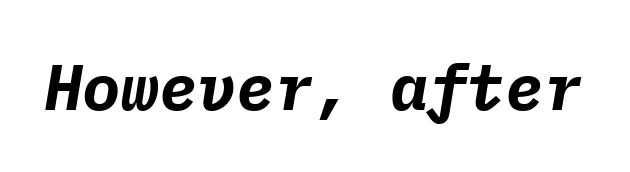
The image shows 64 px bold type, italic (leaning right), monospaced; set normal letter spacing, not underlined; low stroke contrast and a medium x-height.
